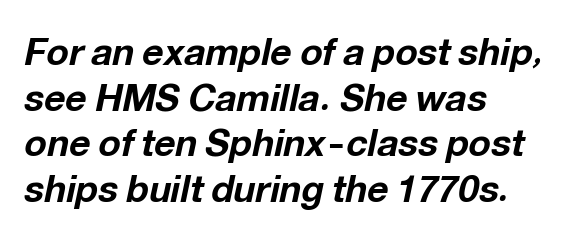
Q: Is the text bold? A: Yes.
Q: Is the text italic (slanted)? A: Yes, it leans right by about 12 degrees.
Q: Is the text underlined? A: No.
Q: How is the paragraph aligned? A: Left-aligned.
Q: Is the spacing between letters normal or unusually wide? A: Normal.
Q: Width (condensed, normal, or wide)? A: Normal.
Q: Stroke contrast? A: Low.
Q: x-height? A: Medium.
Q: Monospaced? A: No.
